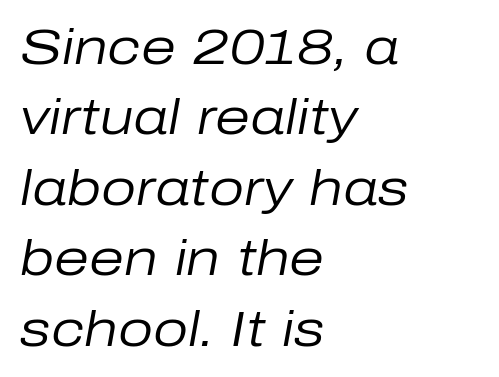
You could not count columns in this text — the font is proportionally spaced. The letters sit at their default tracking, neither squeezed nor spread. Leading matches the norm, producing a regular column. If you drew a line through each stem, it would be angled. The font is comparable to plain body text, perhaps lighter. If you drew a ruler down the left edge, every line would touch it.
